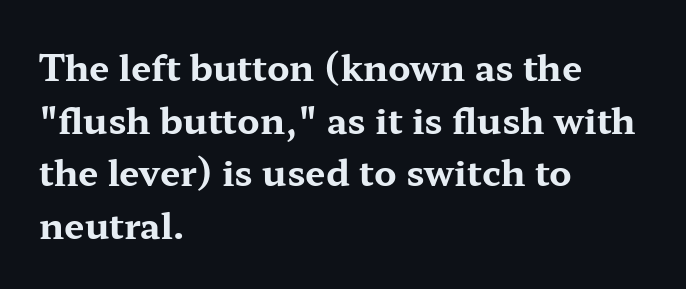
The image shows 36 px bold, wide serif type, upright; set left-aligned, normal line spacing (1.46x), normal letter spacing, not underlined; medium stroke contrast and a medium x-height.
